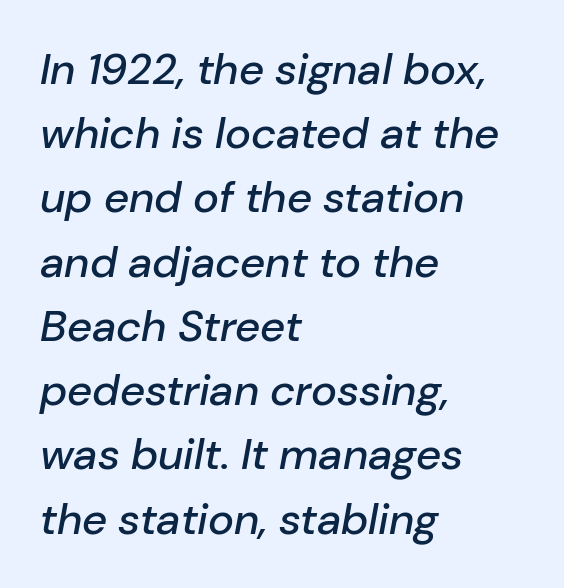
In terms of posture, this sample is oblique. Spacing between characters is what you'd get straight out of the box. The space directly below the letters is spotless. Vertically, the passage feels balanced, rows spaced as you'd expect. The face used here is proportionally spaced, like ordinary book or web type. Left-aligned paragraph, ragged on the right.
